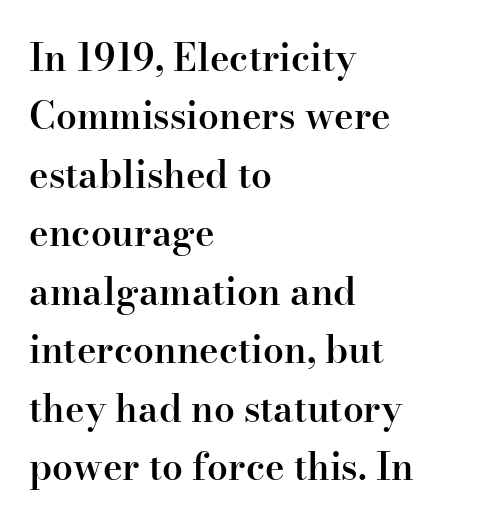
Q: Is the text bold? A: Semi-bold.
Q: Is the text italic (slanted)? A: No, it is upright.
Q: Is the typeface a serif or a sans-serif typeface? A: Serif.
Q: Is the text underlined? A: No.
Q: How is the paragraph aligned? A: Left-aligned.
Q: Is the spacing between letters normal or unusually wide? A: Normal.
Q: Is the spacing between lines tight, normal or loose? A: Normal.
Q: Width (condensed, normal, or wide)? A: Normal.
Q: Stroke contrast? A: High.
Q: x-height? A: Small.
Q: Monospaced? A: No.
